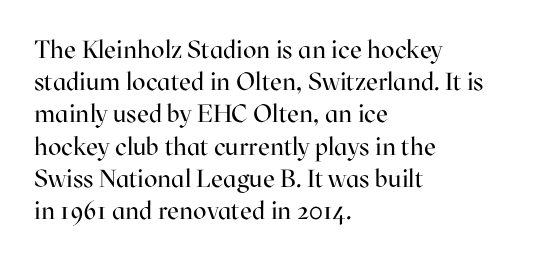
Q: Is the text bold? A: No.
Q: Is the text italic (slanted)? A: No, it is upright.
Q: Is the text underlined? A: No.
Q: How is the paragraph aligned? A: Left-aligned.
Q: Is the spacing between letters normal or unusually wide? A: Normal.
Q: Is the spacing between lines tight, normal or loose? A: Normal.
